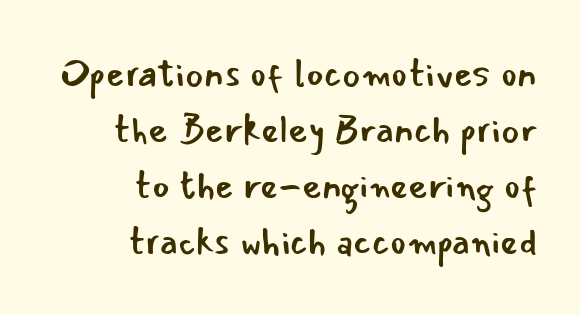
Q: Is the text bold? A: No.
Q: Is the text italic (slanted)? A: No, it is upright.
Q: Is the typeface a serif or a sans-serif typeface? A: Sans-serif.
Q: Is the text underlined? A: No.
Q: How is the paragraph aligned? A: Right-aligned.
Q: Is the spacing between letters normal or unusually wide? A: Normal.
Q: Is the spacing between lines tight, normal or loose? A: Normal.
Q: Width (condensed, normal, or wide)? A: Normal.
Q: Stroke contrast? A: Low.
Q: x-height? A: Small.
Q: Monospaced? A: No.
